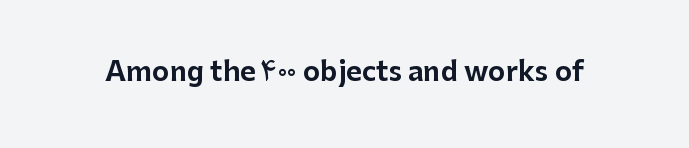
This rendering leaves character spacing at its baseline value. Has an underline been added? It has not. No italicization has been applied; the sample stays upright.
